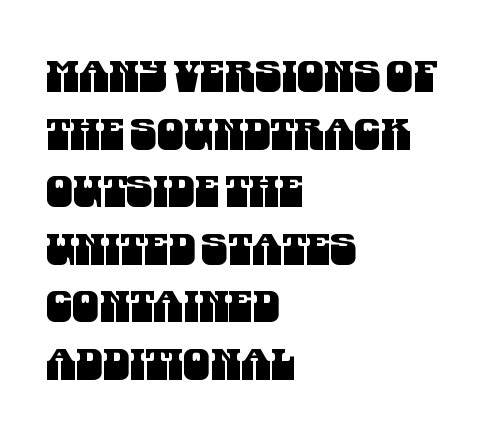
Q: Is the typeface a serif or a sans-serif typeface? A: Sans-serif.
Q: Is the text underlined? A: No.
Q: How is the paragraph aligned? A: Left-aligned.
Q: Is the spacing between letters normal or unusually wide? A: Normal.
Q: Is the spacing between lines tight, normal or loose? A: Normal.
Q: Width (condensed, normal, or wide)? A: Condensed.
Q: Stroke contrast? A: Medium.
Q: x-height? A: Large.
Q: Monospaced? A: No.
